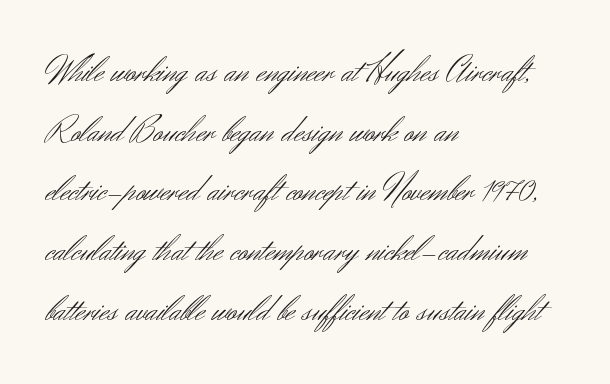
Teacher's note: observe the even left margin — that is flush-left alignment. The gap between lines stays unmarked. The strokes carry an ordinary text weight at most. A normal amount of white space separates one row of letters from the next. Compared with typical body copy, the letter spacing here is the same.
